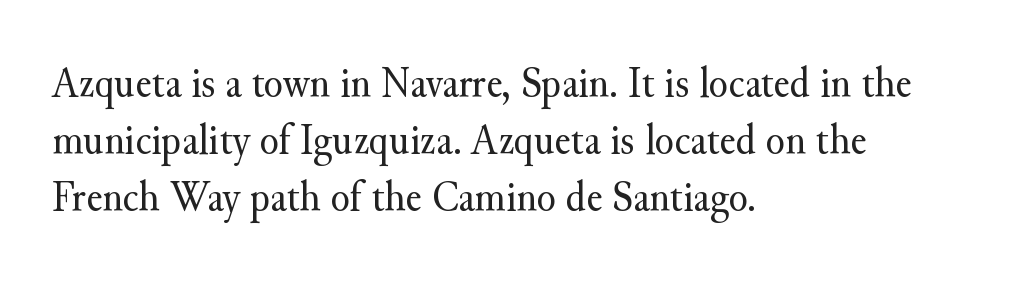
The image shows 44 px regular-weight serif type, upright; set left-aligned, normal line spacing (1.3x), normal letter spacing, not underlined; medium stroke contrast and a small x-height.
